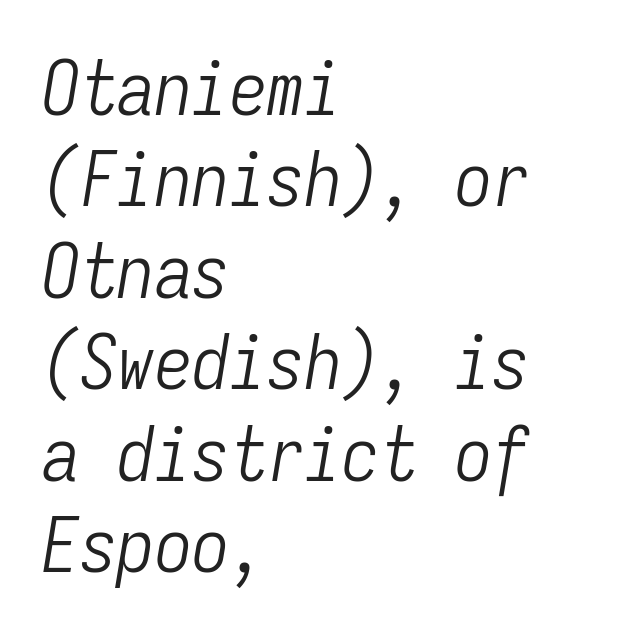
The image shows 75 px light, condensed type, italic (leaning right), monospaced; set left-aligned, line spacing 1.22x, normal letter spacing, not underlined; low stroke contrast and a medium x-height.
